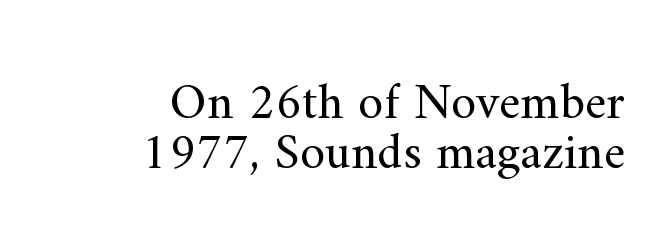
The image shows 51 px regular-weight serif type, upright; set right-aligned, tight line spacing (0.98x), normal letter spacing, not underlined; medium stroke contrast and a small x-height.
